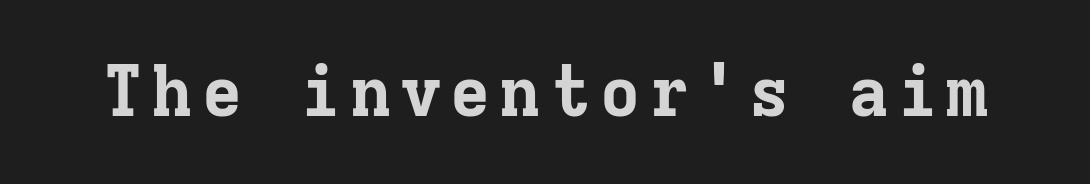
The image shows 70 px bold serif type, upright, monospaced; set not underlined; low stroke contrast and a medium x-height.
